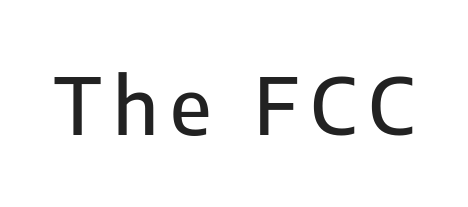
Words float on clear page, feet unadorned. Varying glyph widths throughout — classic text-font behaviour. If you drew a line through each stem, it would be perfectly vertical. Serifs: no, the terminals of the letterforms are clean.
